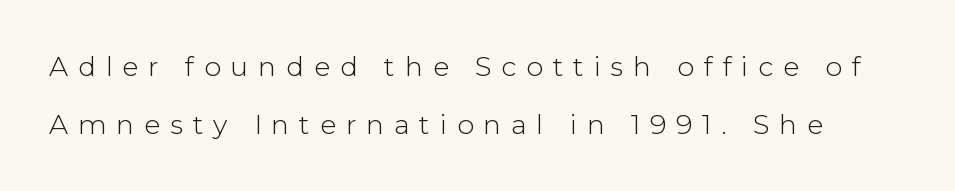
{"italic": "no", "bold": "no", "underline": "no", "line_spacing": "loose", "line_spacing_ratio": 2.16, "letter_spacing": "wide", "letter_spacing_em": 0.36, "glyph_px": 27}
